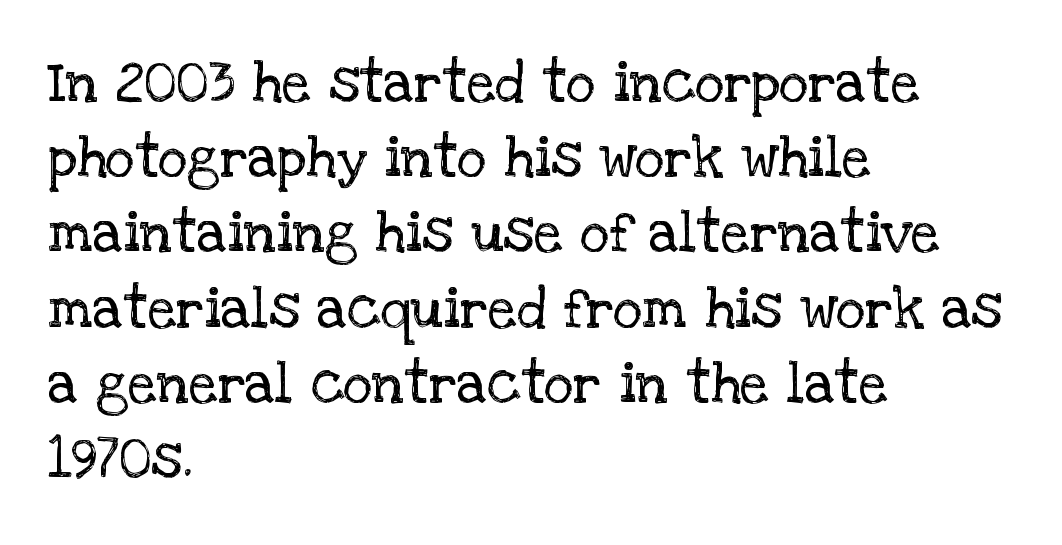
The image shows 57 px regular-weight serif type, upright; set left-aligned, normal line spacing (1.32x), normal letter spacing, not underlined; low stroke contrast and a large x-height.
